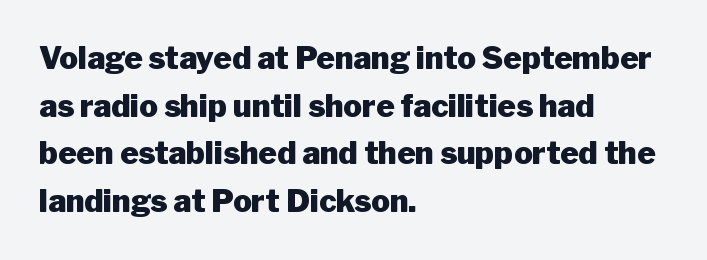
The letters stand straight up with perfectly vertical stems. This block has exactly the height ordinary leading produces. The letterforms sit shoulder to shoulder at normal distance. Letterform terminals end flat and unadorned throughout the passage. Emphasis by weight is at full strength: bold. Do the characters align in a grid? No, the font is proportional.
